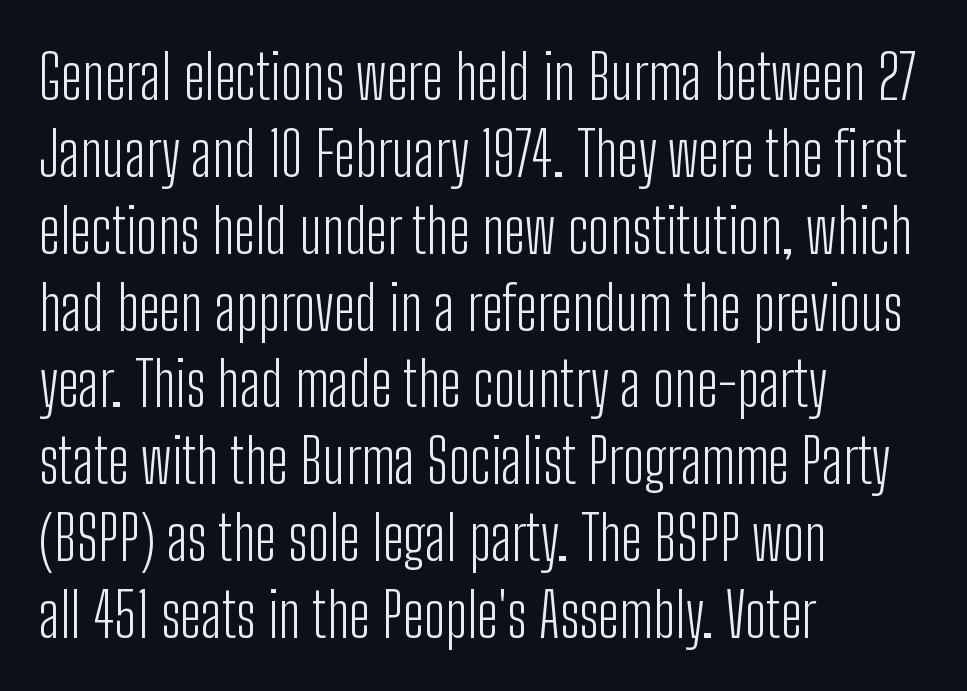
The image shows 61 px light, condensed sans-serif type, upright; set left-aligned, normal line spacing (1.26x), normal letter spacing, not underlined; low stroke contrast and a medium x-height.
